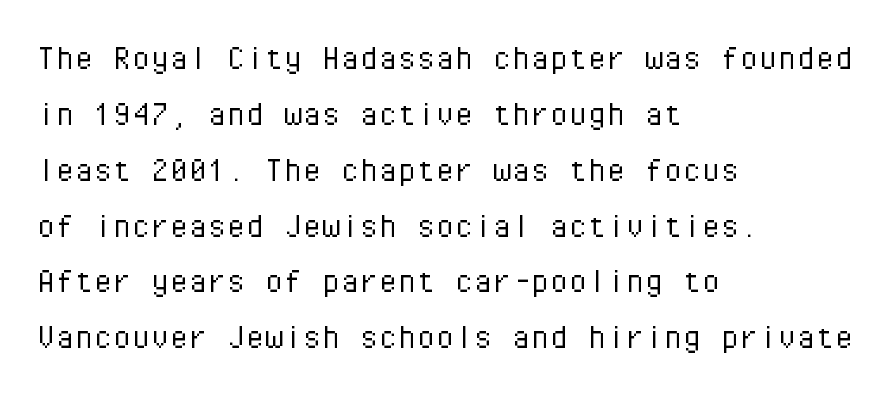
Beneath every word, the page is bare. The rows are spaced the way most documents space them. The font is comparable to plain body text, perhaps lighter. The rendering uses typewriter-style spacing with identical character cells. Line beginnings align vertically; line endings do not. Nope, not italic — everything's standing straight.
